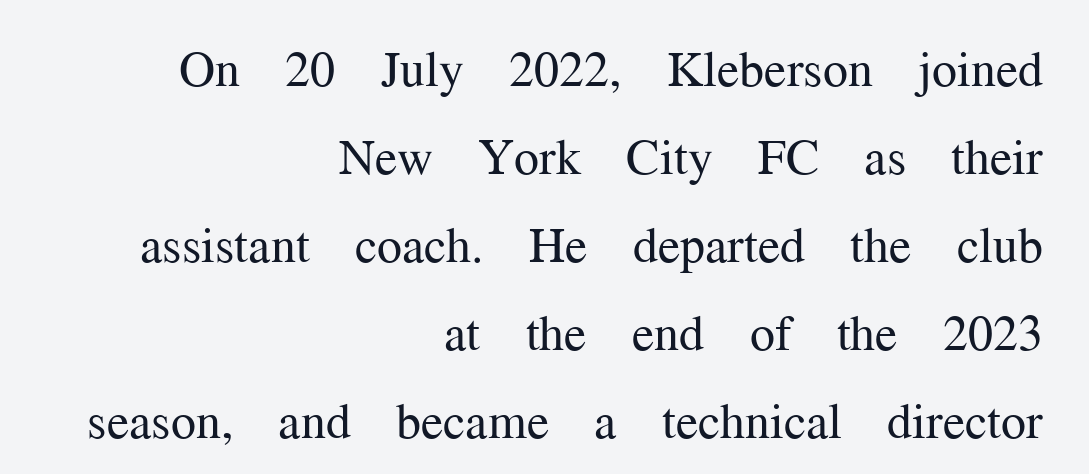
Note the varied advance widths — an 'i' is clearly narrower than an 'm'. Where is the straight margin? On the right. Stems and bowls with no extra thickness — not bold. Quick note: not italic, upright. The line texture is even and compact thanks to regular tracking. Only glyphs here, with clear space below each row.
